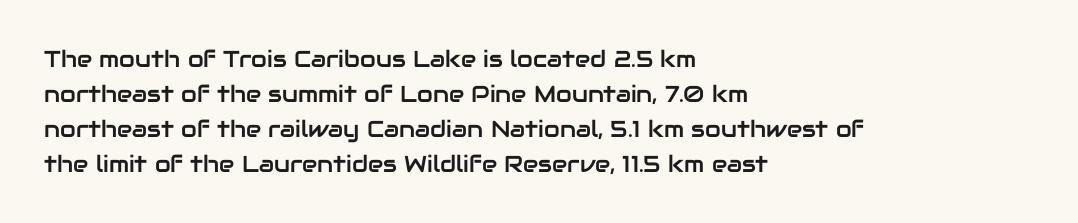
{"italic": "no", "underline": "no", "align": "left", "line_spacing": "normal", "line_spacing_ratio": 1.52, "letter_spacing": "normal", "letter_spacing_em": 0.0, "glyph_px": 23}
